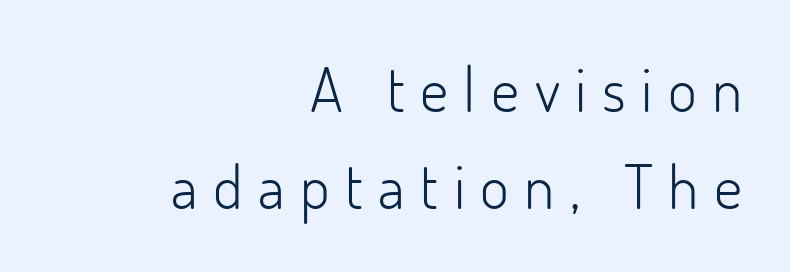
{"serif": "no", "italic": "no", "bold": "no", "weight": "light", "width": "normal", "stroke_contrast": "low", "x_height": "small", "monospaced": "no", "underline": "no", "align": "right", "line_spacing": "normal", "line_spacing_ratio": 1.56, "letter_spacing": "wide", "letter_spacing_em": 0.25, "glyph_px": 62}
